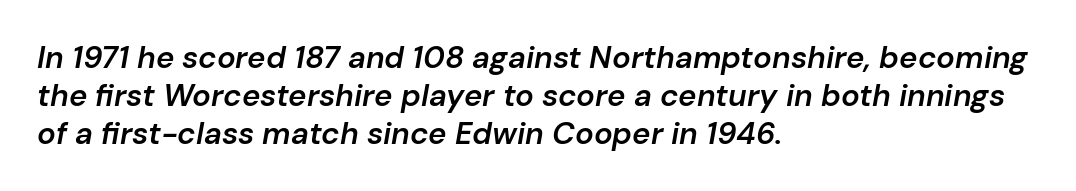
{"italic": "yes", "lean": "right", "slant_degrees": 10, "bold": "semi", "weight": "semibold", "width": "normal", "stroke_contrast": "low", "x_height": "medium", "monospaced": "no", "underline": "no", "align": "left", "line_spacing_ratio": 1.22, "letter_spacing": "normal", "letter_spacing_em": 0.0, "glyph_px": 31}
